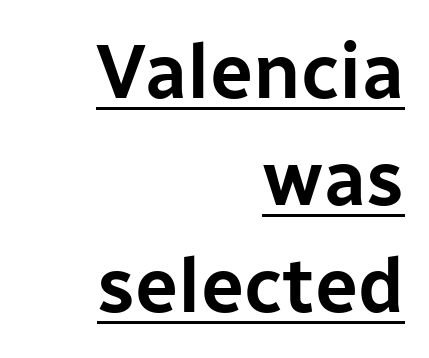
Q: Is the text italic (slanted)? A: No, it is upright.
Q: Is the typeface a serif or a sans-serif typeface? A: Sans-serif.
Q: Is the text underlined? A: Yes.
Q: How is the paragraph aligned? A: Right-aligned.
Q: Is the spacing between letters normal or unusually wide? A: Normal.
Q: Is the spacing between lines tight, normal or loose? A: Normal.
Q: Width (condensed, normal, or wide)? A: Normal.
Q: Stroke contrast? A: Low.
Q: x-height? A: Medium.
Q: Monospaced? A: No.
